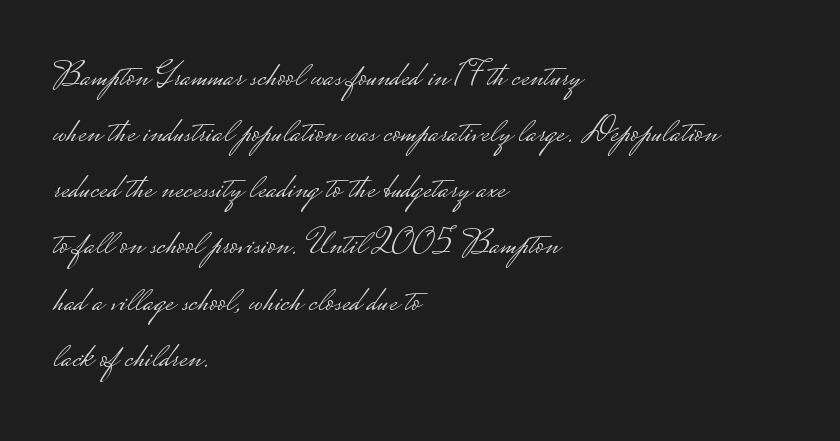
Q: Is the text bold? A: No.
Q: Is the text italic (slanted)? A: Yes.
Q: Is the typeface a serif or a sans-serif typeface? A: Sans-serif.
Q: Is the text underlined? A: No.
Q: How is the paragraph aligned? A: Left-aligned.
Q: Is the spacing between letters normal or unusually wide? A: Normal.
Q: Is the spacing between lines tight, normal or loose? A: Normal.
Q: Width (condensed, normal, or wide)? A: Wide.
Q: Stroke contrast? A: Low.
Q: Monospaced? A: No.
